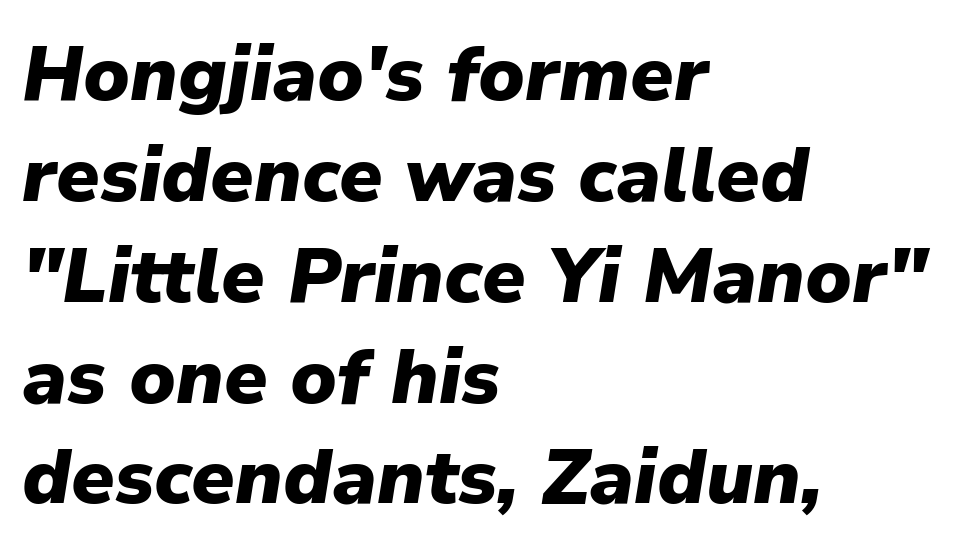
The image shows 77 px heavy type, italic (leaning right); set left-aligned, normal line spacing (1.31x), normal letter spacing, not underlined; low stroke contrast and a medium x-height.
